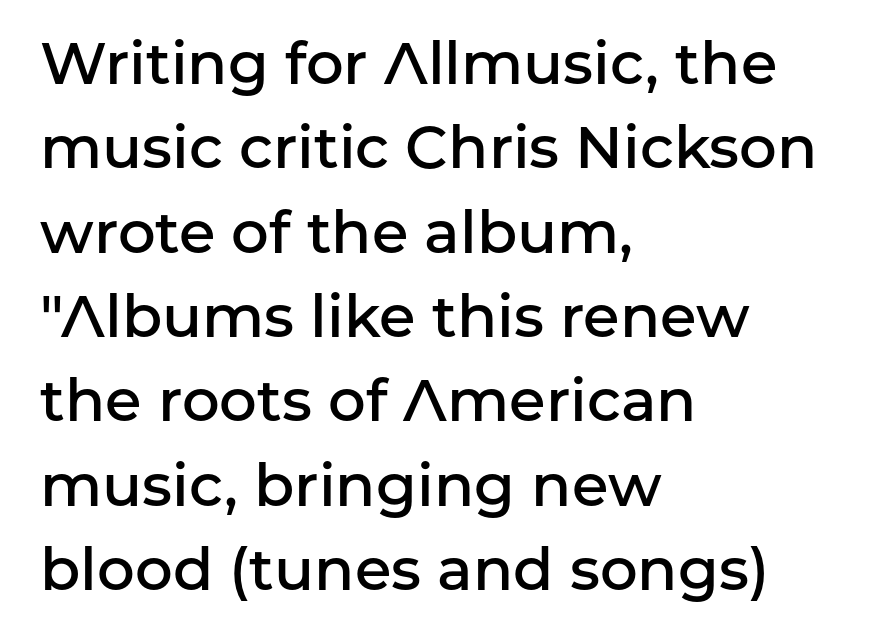
Q: Is the text bold? A: Semi-bold.
Q: Is the text italic (slanted)? A: No, it is upright.
Q: Is the typeface a serif or a sans-serif typeface? A: Sans-serif.
Q: Is the text underlined? A: No.
Q: How is the paragraph aligned? A: Left-aligned.
Q: Is the spacing between letters normal or unusually wide? A: Normal.
Q: Is the spacing between lines tight, normal or loose? A: Normal.
Q: Width (condensed, normal, or wide)? A: Normal.
Q: Stroke contrast? A: Low.
Q: x-height? A: Medium.
Q: Monospaced? A: No.
